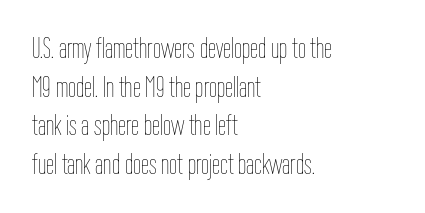
{"italic": "no", "bold": "no", "weight": "thin", "width": "condensed", "stroke_contrast": "low", "x_height": "medium", "monospaced": "no", "underline": "no", "align": "left", "line_spacing": "normal", "line_spacing_ratio": 1.33, "letter_spacing": "normal", "letter_spacing_em": 0.0, "glyph_px": 29}
